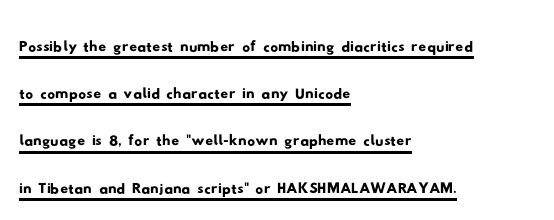
{"serif": "no", "width": "wide", "stroke_contrast": "low", "x_height": "small", "monospaced": "no", "underline": "yes", "align": "left", "line_spacing_ratio": 1.21, "letter_spacing": "normal", "letter_spacing_em": 0.0, "glyph_px": 39}
